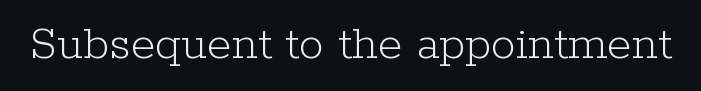
Q: Is the text bold? A: No.
Q: Is the text italic (slanted)? A: No, it is upright.
Q: Is the typeface a serif or a sans-serif typeface? A: Serif.
Q: Is the text underlined? A: No.
Q: Is the spacing between letters normal or unusually wide? A: Normal.
Q: Width (condensed, normal, or wide)? A: Normal.
Q: Stroke contrast? A: Low.
Q: x-height? A: Medium.
Q: Monospaced? A: No.
